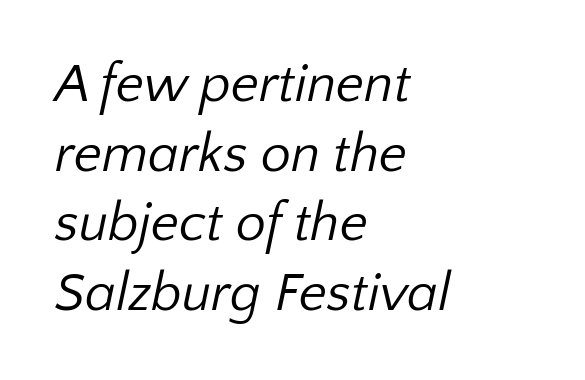
Descenders are the only things crossing below the line. Serifs: no, the terminals of the letterforms are clean. Heaviness? Minimal to ordinary, like unemphasized prose. Inter-character spacing is left at the font's built-in metrics.
